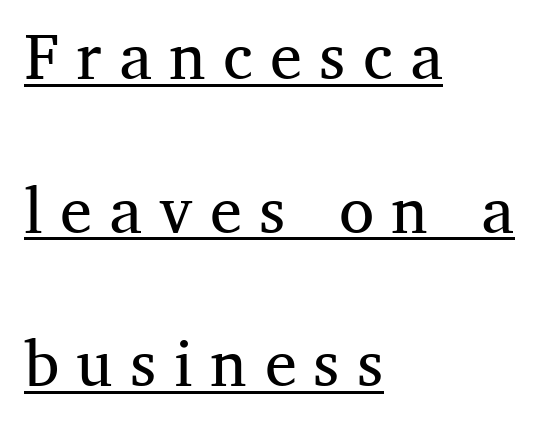
Q: Is the text bold? A: No.
Q: Is the text italic (slanted)? A: No, it is upright.
Q: Is the typeface a serif or a sans-serif typeface? A: Serif.
Q: Is the text underlined? A: Yes.
Q: How is the paragraph aligned? A: Left-aligned.
Q: Is the spacing between letters normal or unusually wide? A: Unusually wide.
Q: Is the spacing between lines tight, normal or loose? A: Loose.
Q: Width (condensed, normal, or wide)? A: Normal.
Q: Stroke contrast? A: Medium.
Q: x-height? A: Medium.
Q: Monospaced? A: No.
